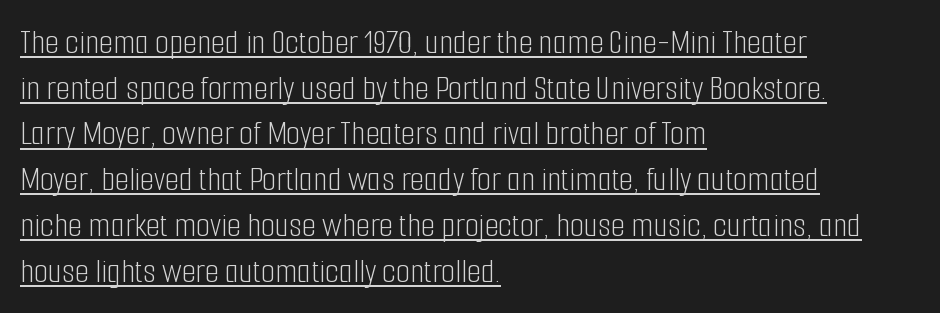
{"serif": "no", "italic": "no", "bold": "no", "weight": "light", "width": "condensed", "stroke_contrast": "low", "x_height": "medium", "monospaced": "no", "underline": "yes", "align": "left", "line_spacing": "normal", "line_spacing_ratio": 1.27, "letter_spacing": "normal", "letter_spacing_em": 0.0, "glyph_px": 36}
